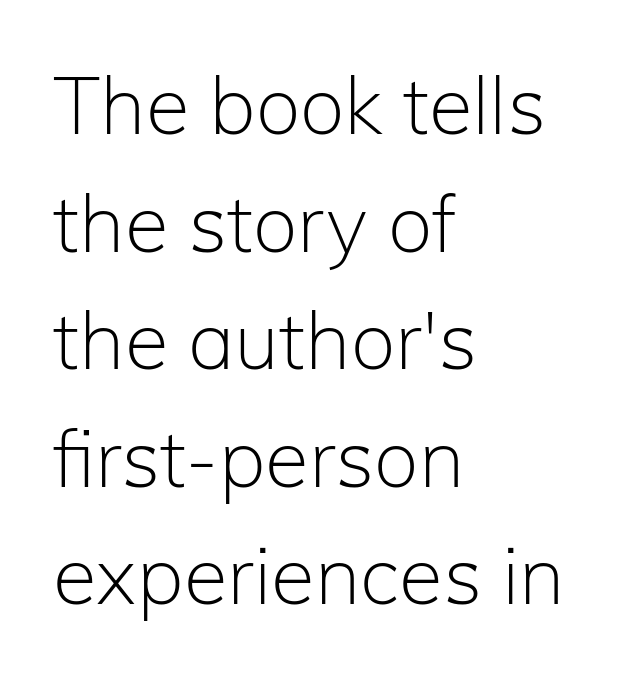
{"serif": "no", "italic": "no", "bold": "no", "weight": "light", "width": "normal", "stroke_contrast": "low", "x_height": "medium", "monospaced": "no", "underline": "no", "align": "left", "line_spacing": "normal", "line_spacing_ratio": 1.47, "letter_spacing": "normal", "letter_spacing_em": 0.0, "glyph_px": 80}
